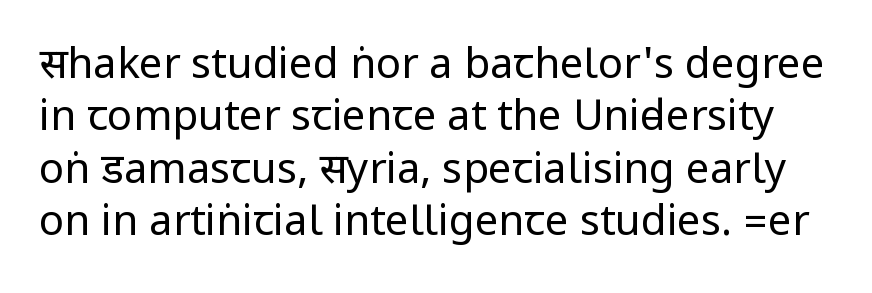
Notice how the stems are strictly vertical — no italics here. The specimen omits any rule beneath the text block's lines. Rows of type keep a routine distance in the vertical direction. Summary of weight: not heavy and not bold.
